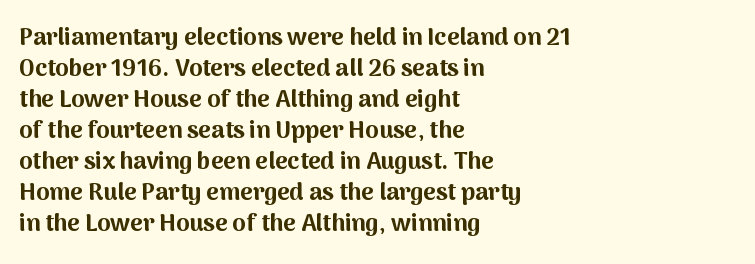
If you measured baseline to baseline, you'd find a middling distance. The specimen reads as upright at a glance. Glyph-to-glyph distance matches everyday printed text. Heavy, bold letterforms. Each row of text sits above clean, open space.
